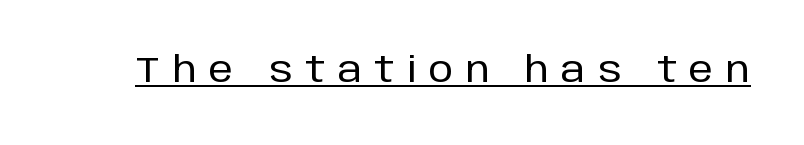
{"serif": "no", "italic": "no", "width": "normal", "stroke_contrast": "low", "x_height": "large", "monospaced": "no", "underline": "yes", "letter_spacing": "wide", "letter_spacing_em": 0.36, "glyph_px": 35}
